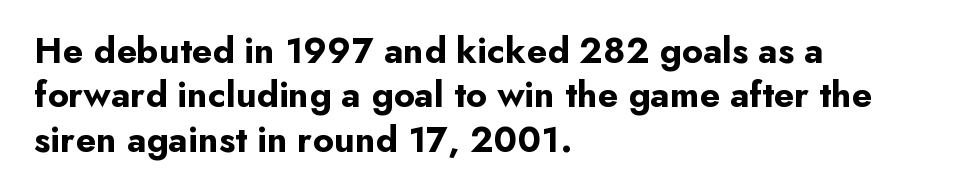
The image shows 37 px bold sans-serif type, upright; set left-aligned, line spacing 1.2x, normal letter spacing, not underlined; low stroke contrast and a small x-height.
